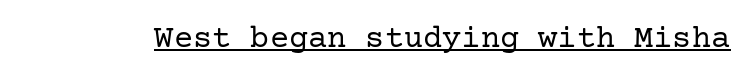
{"serif": "yes", "italic": "no", "bold": "no", "weight": "regular", "width": "normal", "stroke_contrast": "low", "x_height": "medium", "underline": "yes", "letter_spacing": "normal", "letter_spacing_em": 0.0, "glyph_px": 32}
